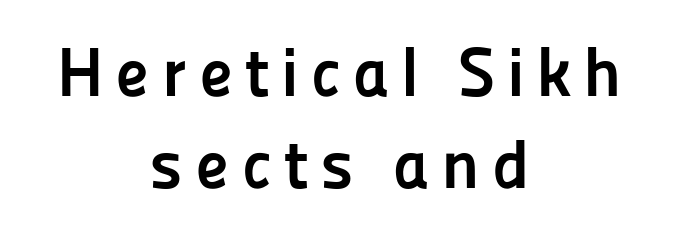
Q: Is the text bold? A: Yes.
Q: Is the text italic (slanted)? A: No, it is upright.
Q: Is the typeface a serif or a sans-serif typeface? A: Sans-serif.
Q: Is the text underlined? A: No.
Q: How is the paragraph aligned? A: Centered.
Q: Is the spacing between lines tight, normal or loose? A: Normal.
Q: Width (condensed, normal, or wide)? A: Normal.
Q: Stroke contrast? A: Low.
Q: x-height? A: Medium.
Q: Monospaced? A: No.
